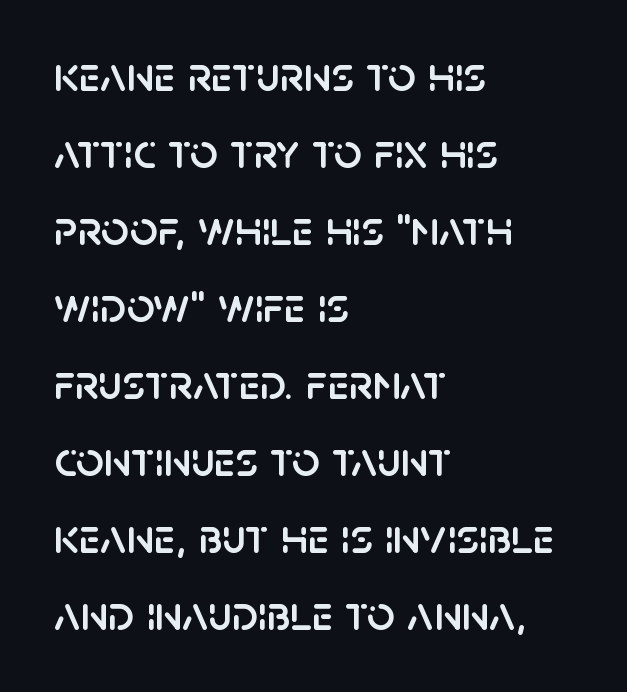
{"serif": "no", "italic": "no", "width": "normal", "stroke_contrast": "low", "x_height": "large", "monospaced": "no", "underline": "no", "align": "left", "line_spacing": "normal", "line_spacing_ratio": 1.57, "letter_spacing": "normal", "letter_spacing_em": 0.0, "glyph_px": 49}
